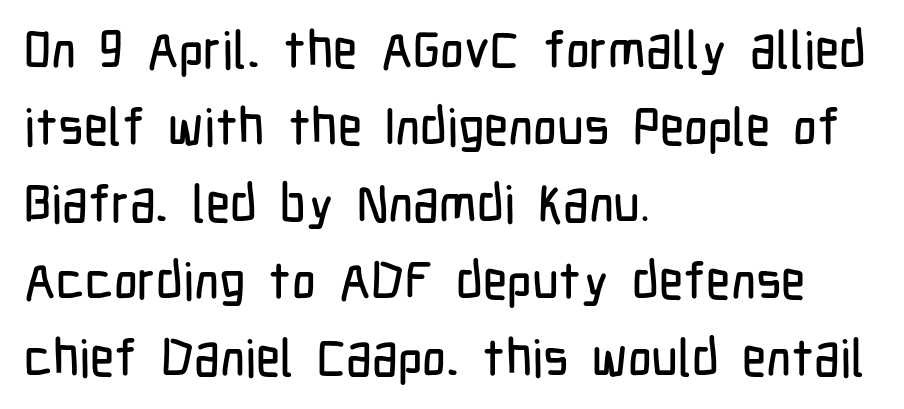
{"serif": "no", "italic": "no", "width": "condensed", "stroke_contrast": "low", "x_height": "medium", "monospaced": "no", "underline": "no", "align": "left", "line_spacing": "normal", "line_spacing_ratio": 1.48, "letter_spacing": "normal", "letter_spacing_em": 0.0, "glyph_px": 52}
